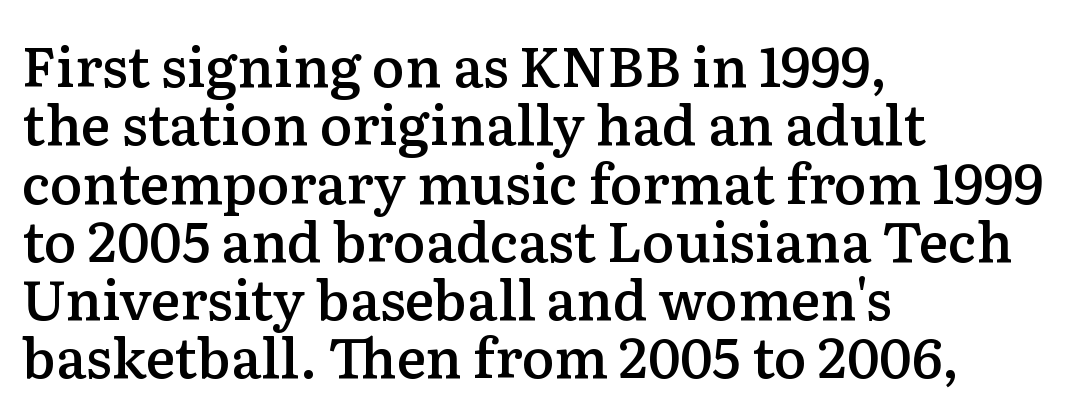
The strip under each line holds only bare page. If you measured baseline to baseline, you'd find a short distance. The letters advance in unequal steps, a hallmark of proportional type. This is the regular roman posture of the typeface. Typesetter's note: demi weight, one step under bold. Caption: multi-line text, flush left, ragged right.
